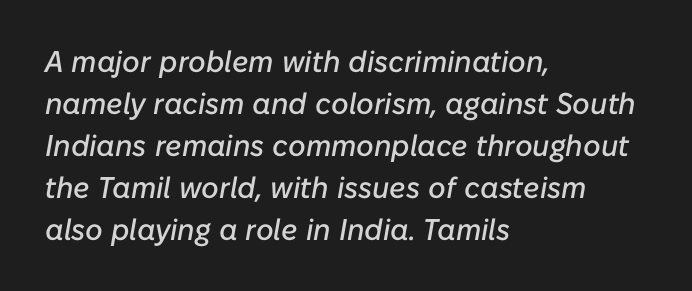
Note the varied advance widths — an 'i' is clearly narrower than an 'm'. Slanted lettering throughout. Layout note: lines flush left. Here the glyphs are tracked normally, forming tight word shapes. The baseline area is clear. Successive baselines arrive at the customary interval.
